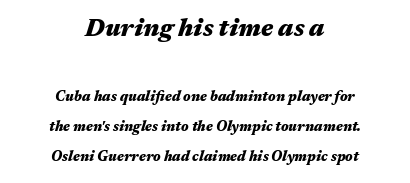
{"italic": "yes", "lean": "right", "slant_degrees": 17, "bold": "yes", "underline": "no", "align": "center", "line_spacing": "loose", "line_spacing_ratio": 2.14, "letter_spacing": "normal", "letter_spacing_em": 0.0, "larger_block": "first", "size_ratio": 1.79, "glyph_px": 25}
